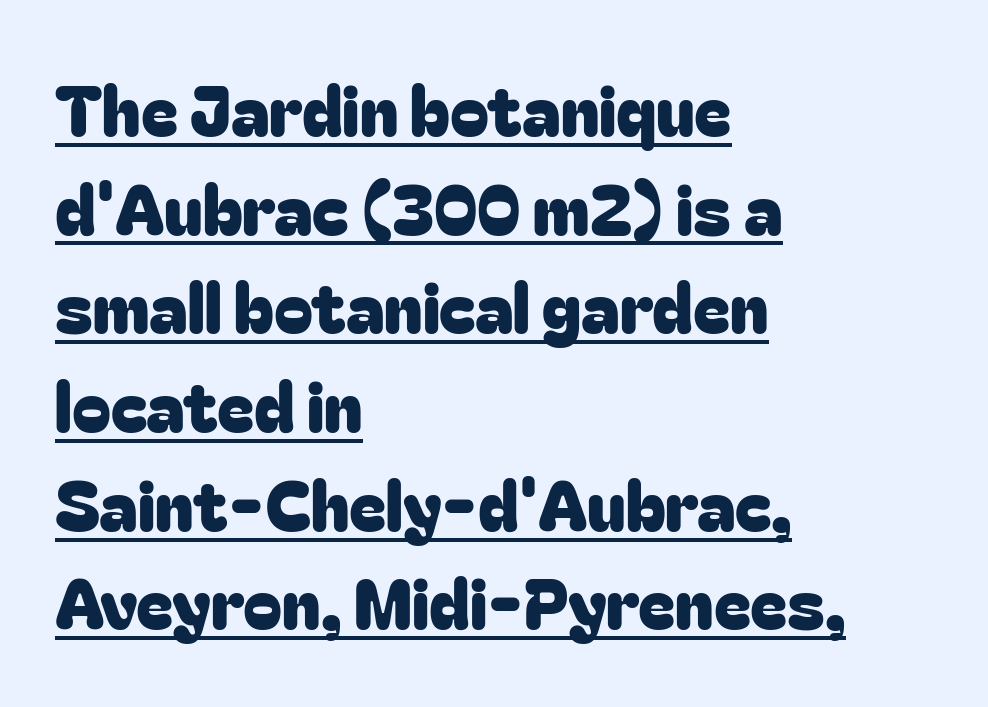
The image shows 70 px sans-serif type, upright; set left-aligned, normal line spacing (1.41x), normal letter spacing, underlined; low stroke contrast and a medium x-height.
